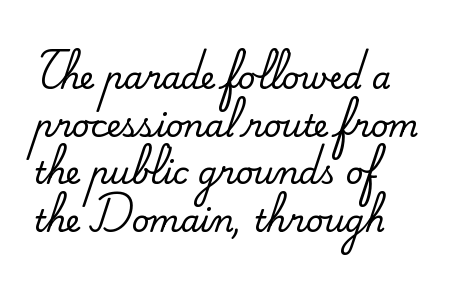
Clear beneath every line of the passage. Leading: standard. The rendering keeps characters at their native spacing. One-word summary of the alignment: left. The rendering uses natural spacing where letterforms have individual widths.
